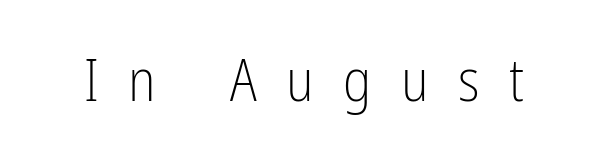
{"serif": "no", "italic": "no", "bold": "no", "weight": "light", "width": "condensed", "stroke_contrast": "low", "x_height": "medium", "monospaced": "no", "underline": "no", "letter_spacing": "wide", "letter_spacing_em": 0.5, "glyph_px": 59}
